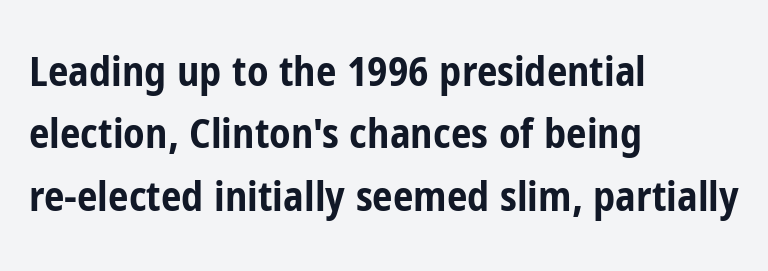
The image shows 41 px bold, condensed sans-serif type, upright; set left-aligned, normal line spacing (1.52x), normal letter spacing, not underlined; low stroke contrast and a medium x-height.
